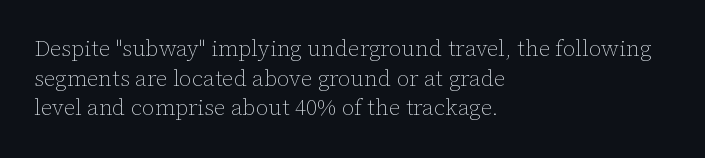
Unmarked baselines from the first word to the last. The designer left line spacing at the default. The rendering anchors every line to the left-hand side. The gaps between neighbouring characters are ordinary and unremarkable. The type sits square on the baseline with zero lean.
